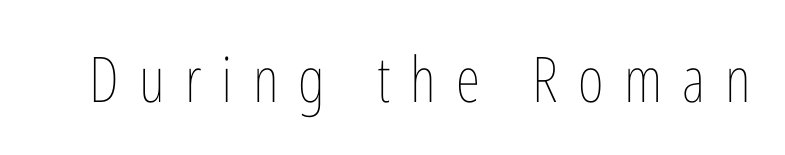
{"italic": "no", "bold": "no", "weight": "thin", "width": "condensed", "stroke_contrast": "low", "x_height": "medium", "monospaced": "no", "underline": "no", "letter_spacing": "wide", "letter_spacing_em": 0.32, "glyph_px": 63}
